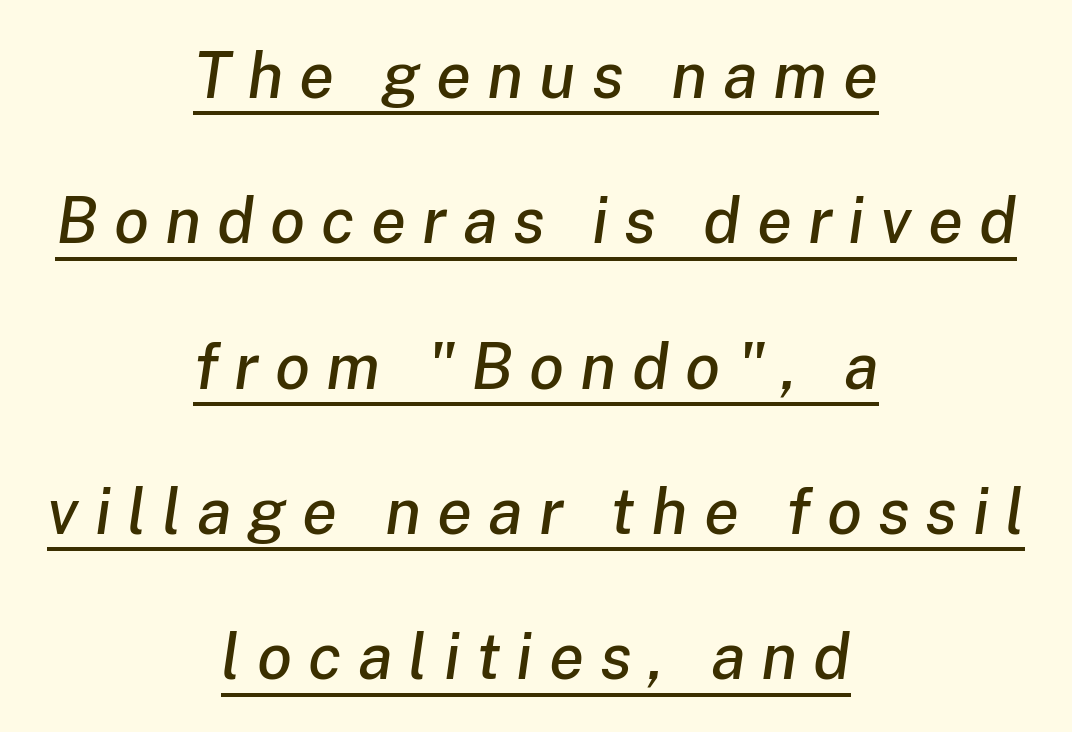
The letters advance in unequal steps, a hallmark of proportional type. A rule runs beneath these lines of type. If you drew a line through each stem, it would be angled. Where is the straight margin? There isn't one; the lines are centered.
